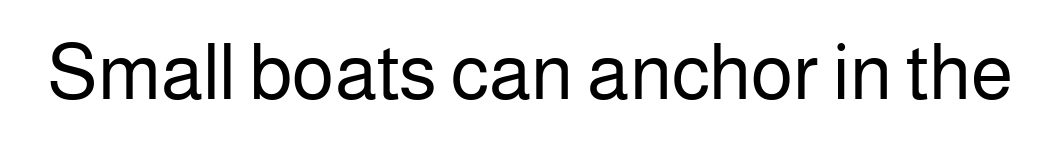
Q: Is the text bold? A: No.
Q: Is the text italic (slanted)? A: No, it is upright.
Q: Is the typeface a serif or a sans-serif typeface? A: Sans-serif.
Q: Is the text underlined? A: No.
Q: Is the spacing between letters normal or unusually wide? A: Normal.
Q: Width (condensed, normal, or wide)? A: Normal.
Q: Stroke contrast? A: Low.
Q: x-height? A: Medium.
Q: Monospaced? A: No.
